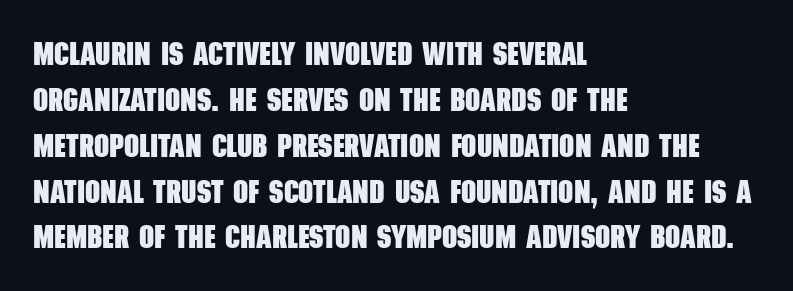
Q: Is the text bold? A: Yes.
Q: Is the typeface a serif or a sans-serif typeface? A: Sans-serif.
Q: Is the text underlined? A: No.
Q: How is the paragraph aligned? A: Left-aligned.
Q: Is the spacing between letters normal or unusually wide? A: Normal.
Q: Is the spacing between lines tight, normal or loose? A: Normal.
Q: Width (condensed, normal, or wide)? A: Condensed.
Q: Stroke contrast? A: Low.
Q: x-height? A: Large.
Q: Monospaced? A: No.
